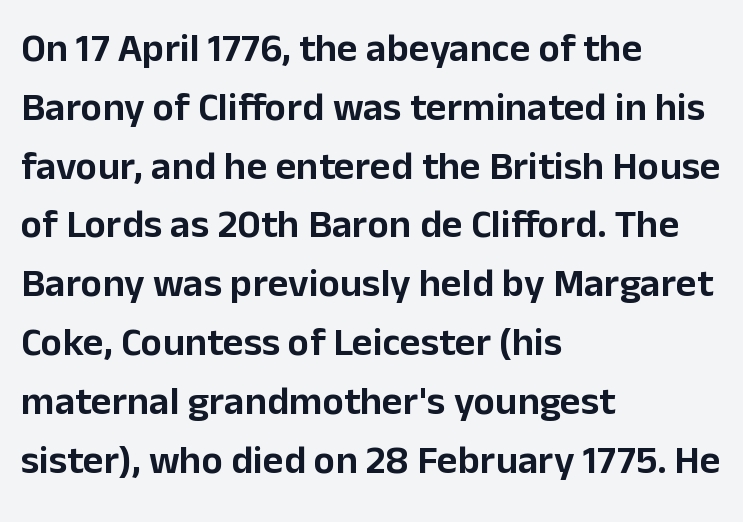
Regarding serifs, this sample does without them. The lines are quadded left. The axis of the letterforms is exactly vertical. One glance says typical: line gaps are just what's usual. The area under the type is left untouched. Spacing verdict: proportional, widths tailored to each character.
